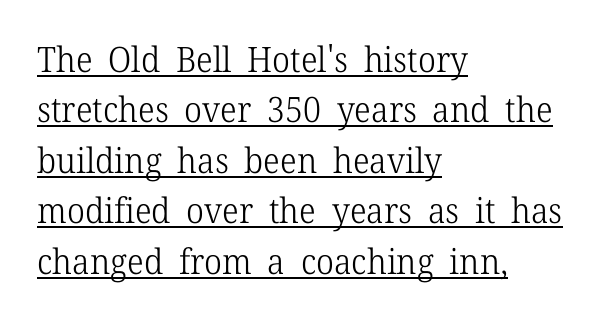
{"serif": "yes", "italic": "no", "bold": "no", "weight": "light", "width": "normal", "stroke_contrast": "low", "x_height": "medium", "monospaced": "no", "underline": "yes", "align": "left", "line_spacing": "normal", "line_spacing_ratio": 1.44, "letter_spacing": "normal", "letter_spacing_em": 0.0, "glyph_px": 35}
